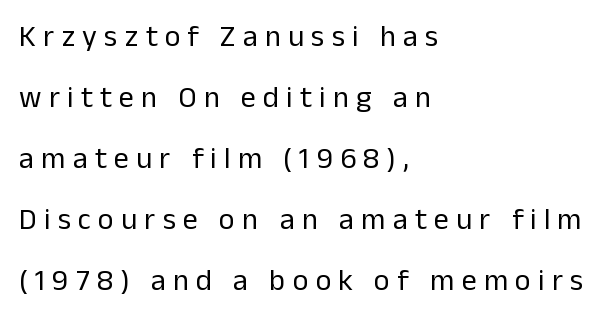
The strokes are not fattened; the text isn't bold. The lettering stays uniformly vertical, giving the passage a roman look. This is sans-serif lettering, the kind often seen on screens and signage. Varying glyph widths throughout — classic text-font behaviour. You could fit nearly another row in the gap between these rows. The paragraph shown leans on its left margin.
